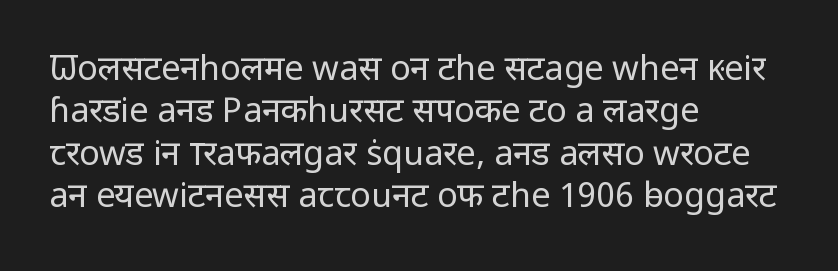
Q: Is the text bold? A: No.
Q: Is the text italic (slanted)? A: No, it is upright.
Q: Is the typeface a serif or a sans-serif typeface? A: Sans-serif.
Q: Is the text underlined? A: No.
Q: How is the paragraph aligned? A: Left-aligned.
Q: Is the spacing between letters normal or unusually wide? A: Normal.
Q: Is the spacing between lines tight, normal or loose? A: Normal.
Q: Width (condensed, normal, or wide)? A: Normal.
Q: Stroke contrast? A: Low.
Q: x-height? A: Medium.
Q: Monospaced? A: No.
